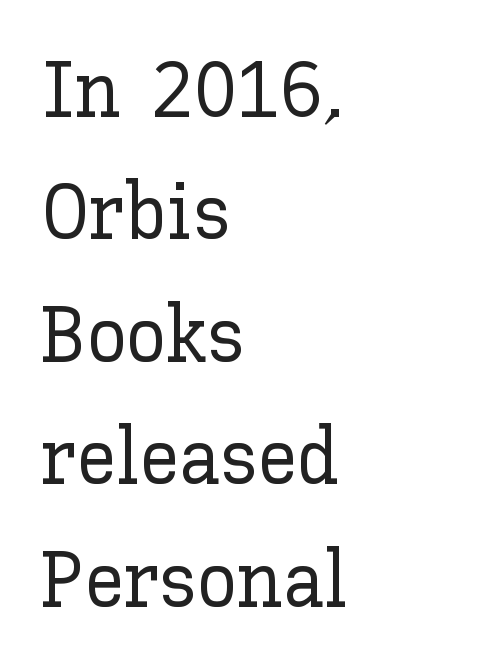
{"italic": "no", "width": "normal", "stroke_contrast": "low", "x_height": "medium", "monospaced": "no", "underline": "no", "align": "left", "line_spacing": "normal", "line_spacing_ratio": 1.53, "letter_spacing": "normal", "letter_spacing_em": 0.0, "glyph_px": 80}
